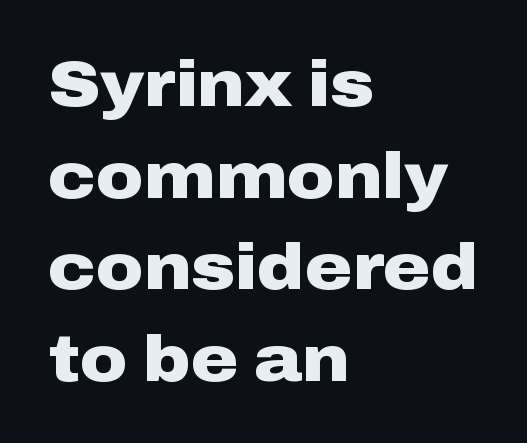
Q: Is the text bold? A: Yes.
Q: Is the text italic (slanted)? A: No, it is upright.
Q: Is the typeface a serif or a sans-serif typeface? A: Sans-serif.
Q: Is the text underlined? A: No.
Q: How is the paragraph aligned? A: Left-aligned.
Q: Is the spacing between letters normal or unusually wide? A: Normal.
Q: Is the spacing between lines tight, normal or loose? A: Normal.
Q: Width (condensed, normal, or wide)? A: Wide.
Q: Stroke contrast? A: Low.
Q: x-height? A: Medium.
Q: Monospaced? A: No.
